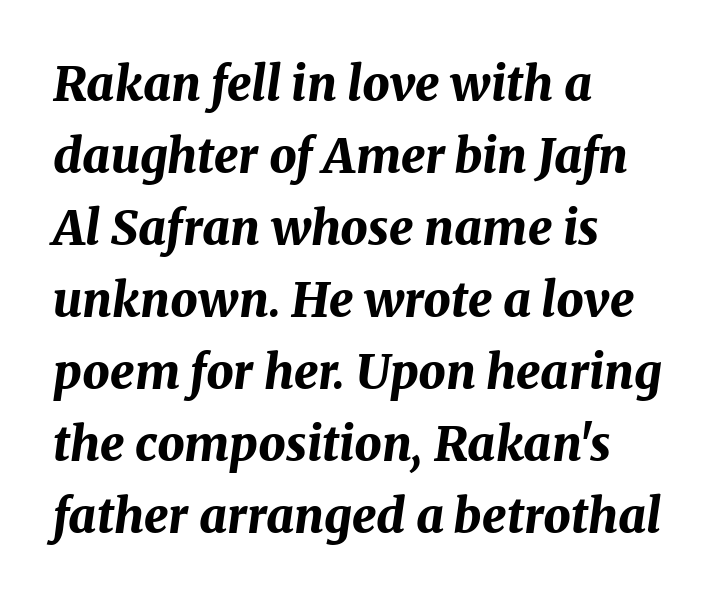
The image shows 48 px bold type, italic (leaning right); set left-aligned, normal line spacing (1.5x), normal letter spacing, not underlined; medium stroke contrast and a medium x-height.
